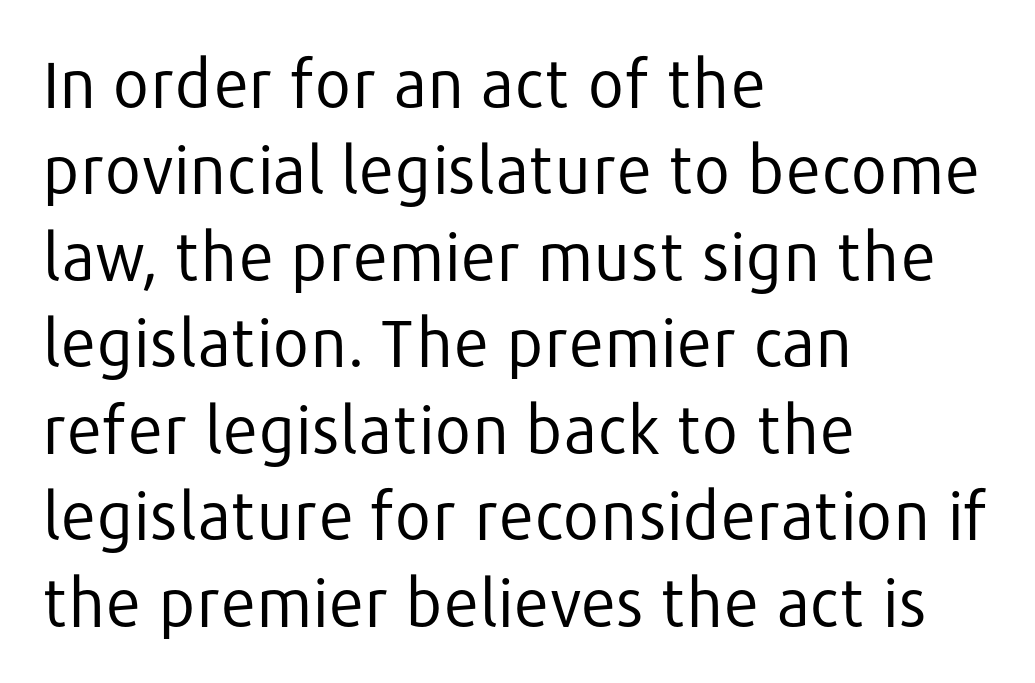
Weight class: somewhere from thin through regular. Tracking value appears to be zero — textbook default spacing. Caption: multi-line text, flush left, ragged right. Characters remain perfectly vertical along every line. Horizontal bands of white between lines are of average thickness.
